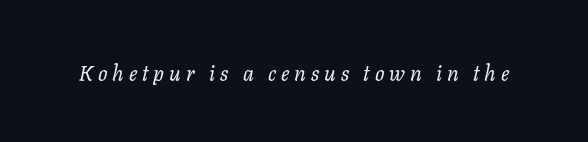
Q: Is the text bold? A: No.
Q: Is the text italic (slanted)? A: Yes, it leans right by about 11 degrees.
Q: Is the text underlined? A: No.
Q: Is the spacing between letters normal or unusually wide? A: Unusually wide.
